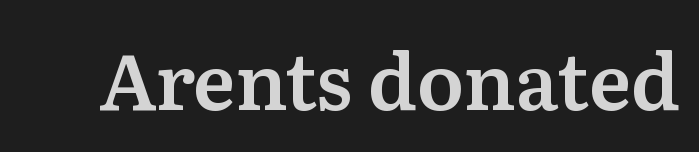
The rendering shows small feet on the letterforms — a serif design. The tracking reads as untouched default to a designer's eye. The specimen omits any rule beneath the text block's lines. Posture: upright roman. Varying glyph widths throughout — classic text-font behaviour.
